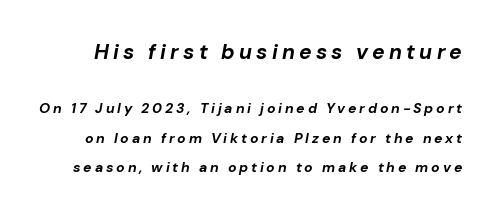
{"italic": "yes", "lean": "right", "slant_degrees": 10, "bold": "yes", "underline": "no", "line_spacing": "loose", "line_spacing_ratio": 2.11, "letter_spacing": "wide", "letter_spacing_em": 0.2, "larger_block": "first", "size_ratio": 1.5, "glyph_px": 21}
